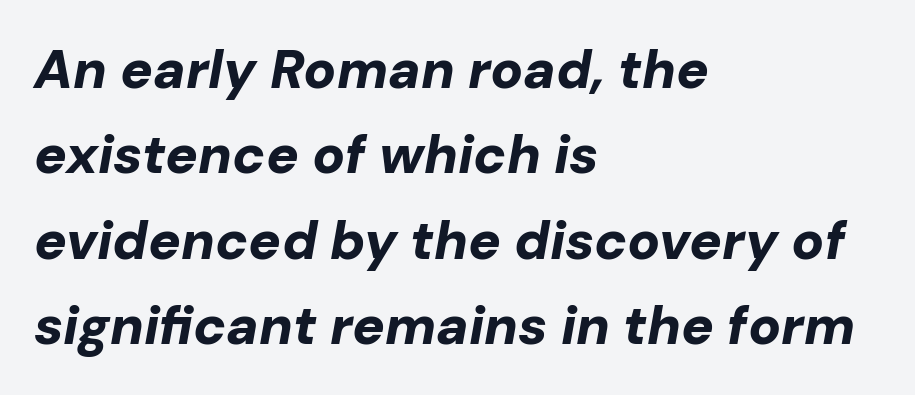
{"italic": "yes", "lean": "right", "slant_degrees": 10, "bold": "yes", "weight": "bold", "width": "normal", "stroke_contrast": "low", "x_height": "medium", "monospaced": "no", "underline": "no", "align": "left", "line_spacing": "normal", "line_spacing_ratio": 1.58, "letter_spacing": "normal", "letter_spacing_em": 0.0, "glyph_px": 54}
